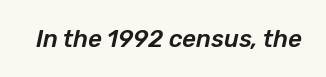
Q: Is the text italic (slanted)? A: Yes, it leans right by about 12 degrees.
Q: Is the text underlined? A: No.
Q: Is the spacing between letters normal or unusually wide? A: Normal.
